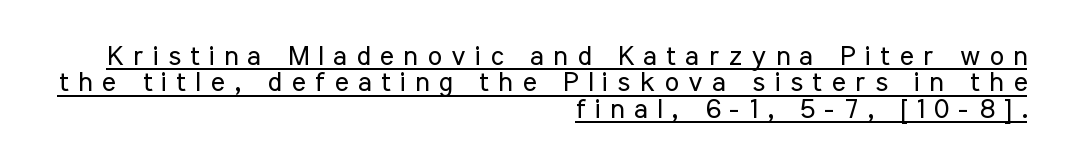
Q: Is the text bold? A: No.
Q: Is the text italic (slanted)? A: No, it is upright.
Q: Is the text underlined? A: Yes.
Q: How is the paragraph aligned? A: Right-aligned.
Q: Is the spacing between letters normal or unusually wide? A: Unusually wide.
Q: Is the spacing between lines tight, normal or loose? A: Tight.
